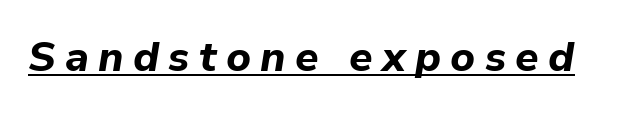
The image shows 42 px bold type, italic (leaning right); set unusually wide letter spacing (+0.22 em), underlined; low stroke contrast and a medium x-height.
